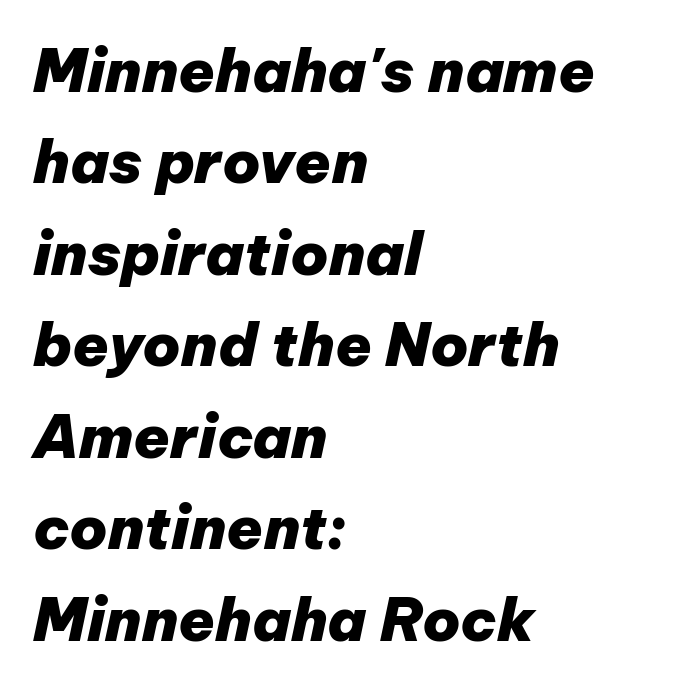
Rendered with sloped, italic letterforms. A classic flush-left, rag-right setting is used for this passage. Tracking here is standard; glyphs follow each other at the usual distance. Glance below the letters and you will spot only blank space. Strong, thick strokes mark this as bold type. A typesetter would call this proportional, since set widths differ per character.
